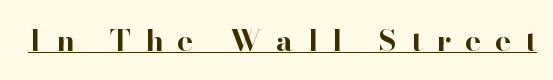
Q: Is the text bold? A: Yes.
Q: Is the text italic (slanted)? A: No, it is upright.
Q: Is the typeface a serif or a sans-serif typeface? A: Serif.
Q: Is the text underlined? A: Yes.
Q: Is the spacing between letters normal or unusually wide? A: Unusually wide.
Q: Width (condensed, normal, or wide)? A: Normal.
Q: Stroke contrast? A: High.
Q: x-height? A: Small.
Q: Monospaced? A: No.
